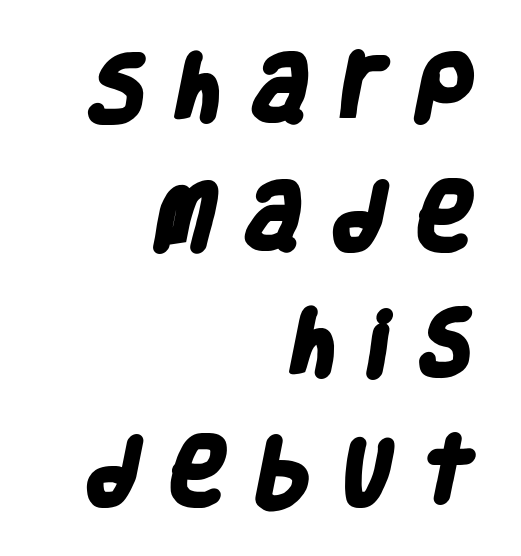
Q: Is the text bold? A: Yes.
Q: Is the typeface a serif or a sans-serif typeface? A: Sans-serif.
Q: Is the text underlined? A: No.
Q: How is the paragraph aligned? A: Right-aligned.
Q: Is the spacing between letters normal or unusually wide? A: Unusually wide.
Q: Width (condensed, normal, or wide)? A: Condensed.
Q: Stroke contrast? A: Low.
Q: x-height? A: Large.
Q: Monospaced? A: No.
